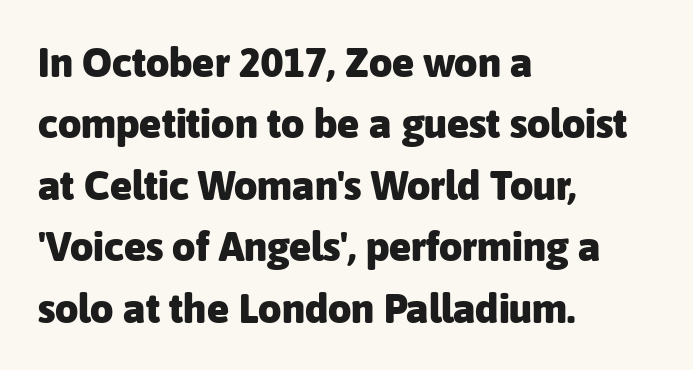
Q: Is the text bold? A: Yes.
Q: Is the text italic (slanted)? A: No, it is upright.
Q: Is the typeface a serif or a sans-serif typeface? A: Sans-serif.
Q: Is the text underlined? A: No.
Q: How is the paragraph aligned? A: Left-aligned.
Q: Is the spacing between letters normal or unusually wide? A: Normal.
Q: Is the spacing between lines tight, normal or loose? A: Normal.
Q: Width (condensed, normal, or wide)? A: Normal.
Q: Stroke contrast? A: Low.
Q: x-height? A: Medium.
Q: Monospaced? A: No.
